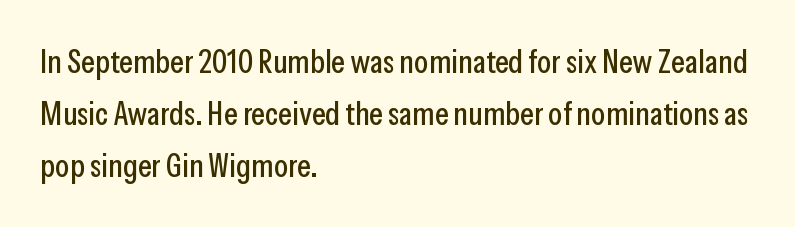
{"serif": "no", "italic": "no", "width": "condensed", "stroke_contrast": "low", "x_height": "medium", "monospaced": "no", "underline": "no", "align": "left", "line_spacing": "normal", "line_spacing_ratio": 1.57, "letter_spacing": "normal", "letter_spacing_em": 0.0, "glyph_px": 33}
